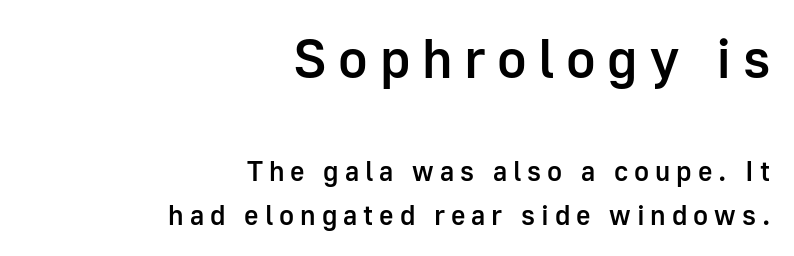
{"serif": "no", "italic": "no", "bold": "semi", "weight": "semibold", "width": "normal", "stroke_contrast": "low", "x_height": "medium", "monospaced": "no", "underline": "no", "align": "right", "line_spacing": "normal", "line_spacing_ratio": 1.55, "letter_spacing": "wide", "letter_spacing_em": 0.21, "larger_block": "first", "size_ratio": 1.96, "glyph_px": 55}
